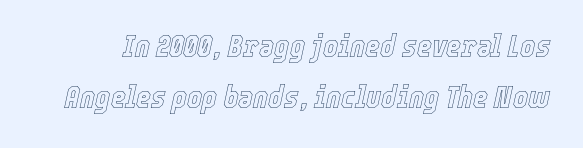
{"italic": "yes", "lean": "right", "slant_degrees": 12, "width": "condensed", "x_height": "medium", "monospaced": "no", "underline": "no", "line_spacing": "normal", "line_spacing_ratio": 1.58, "letter_spacing": "normal", "letter_spacing_em": 0.0, "glyph_px": 32}
